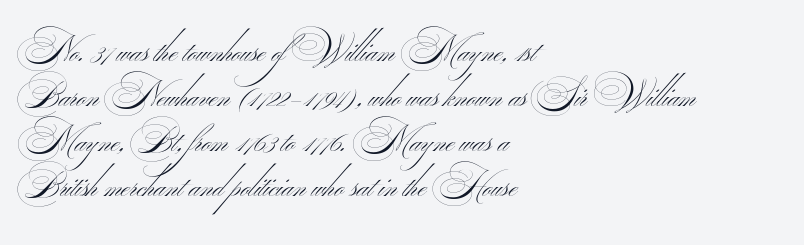
The image shows 37 px thin, wide sans-serif type; set left-aligned, line spacing 1.22x, normal letter spacing, not underlined; medium stroke contrast.
